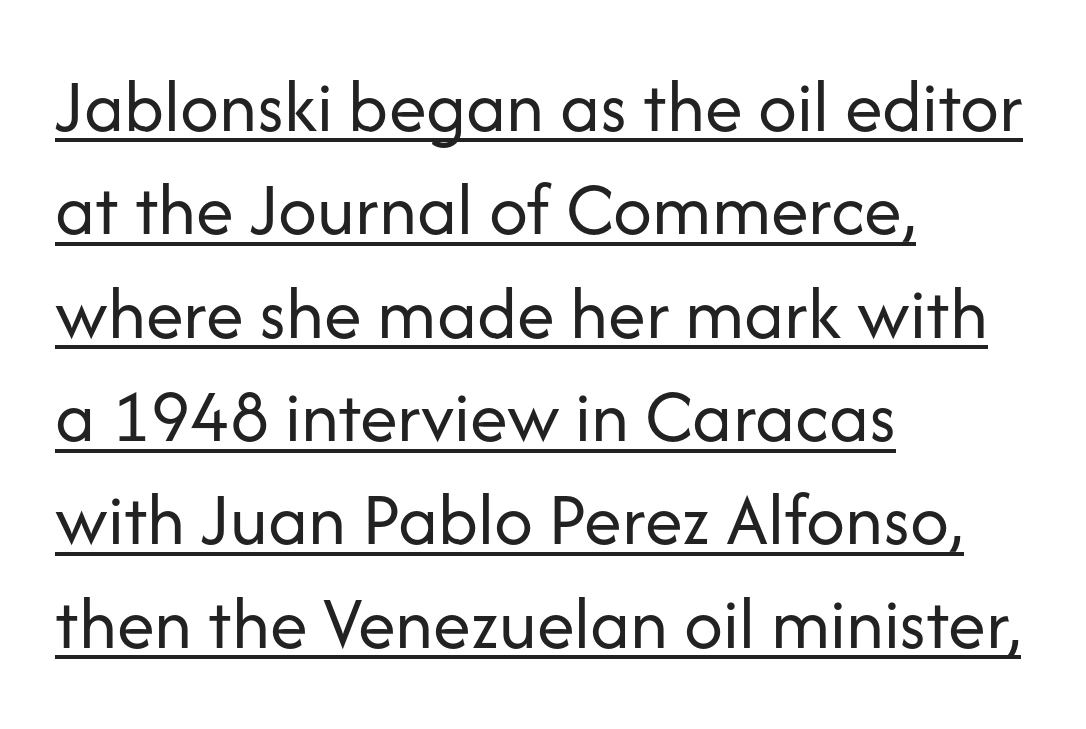
Each stroke keeps to a modest, everyday thickness or less. Leftover space on each line is placed entirely after the last word. Every stem runs plumb, perpendicular to the baseline. The characters display no serif detailing; their extremities are plain.
